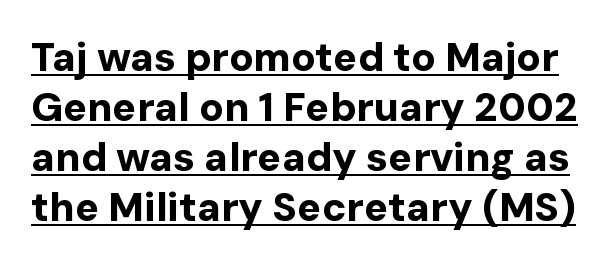
{"serif": "no", "italic": "no", "bold": "yes", "weight": "bold", "width": "normal", "stroke_contrast": "low", "x_height": "medium", "monospaced": "no", "underline": "yes", "line_spacing": "normal", "line_spacing_ratio": 1.25, "letter_spacing": "normal", "letter_spacing_em": 0.0, "glyph_px": 40}
